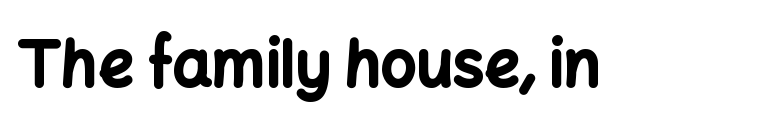
The image shows 62 px bold sans-serif type, upright; set normal letter spacing, not underlined; low stroke contrast and a medium x-height.
